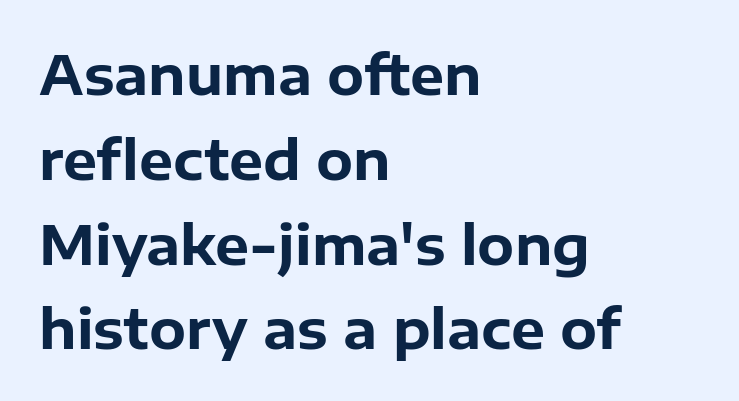
Notice how the stems are strictly vertical — no italics here. The lines sit at an ordinary, default distance from one another. Plenty of ink on the page — the face is bold. Line beginnings align vertically; line endings do not.
